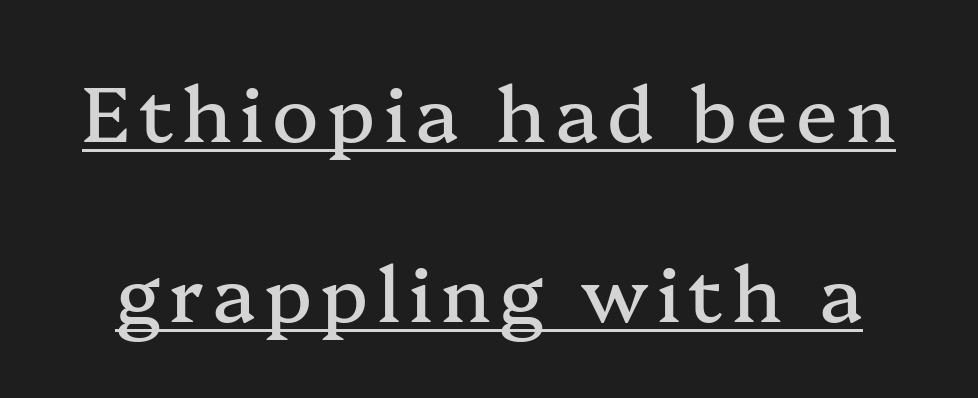
Interline gaps are noticeably wide in this sample. Looks like regular typesetting: each glyph gets only the width it needs. Nope, not italic — everything's standing straight. This is serif lettering, the kind often seen in printed books.
